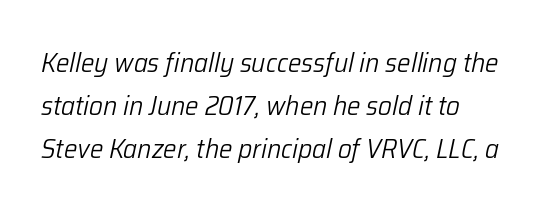
The image shows 27 px text type, italic (leaning right); set normal line spacing (1.59x), normal letter spacing, not underlined.
